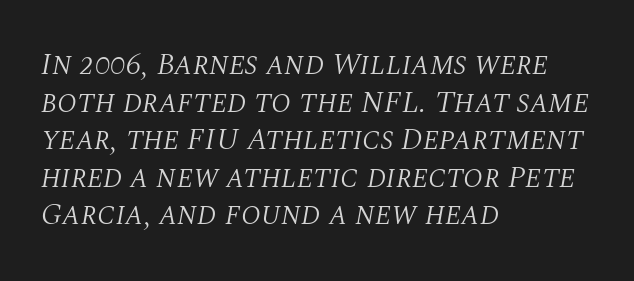
Look at the bottom of the vertical strokes: they flare into serifs here. Tall strokes in this sample are angled rather than plumb. The weight tops out at a normal text grade. Here the designer chose a conventional face with non-uniform glyph widths.
